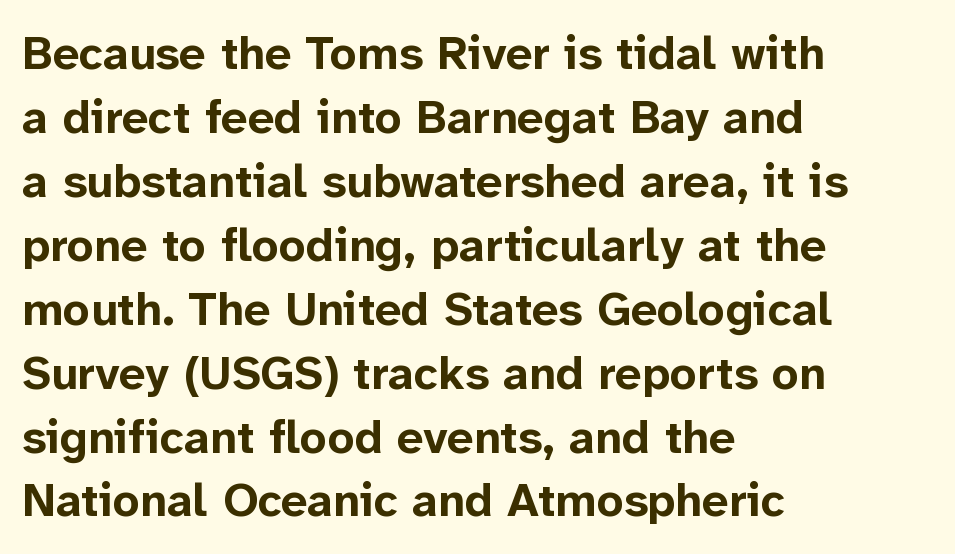
The image shows 47 px bold sans-serif type, upright; set left-aligned, normal line spacing (1.36x), normal letter spacing, not underlined; low stroke contrast and a medium x-height.
